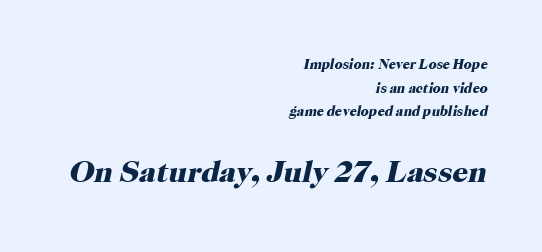
Q: Is the text bold? A: Yes.
Q: Is the text italic (slanted)? A: Yes, it leans right by about 12 degrees.
Q: Is the typeface a serif or a sans-serif typeface? A: Serif.
Q: Is the text underlined? A: No.
Q: How is the paragraph aligned? A: Right-aligned.
Q: Is the spacing between letters normal or unusually wide? A: Normal.
Q: Is the spacing between lines tight, normal or loose? A: Normal.
Q: Which block of text is set in a larger size, the first (top) or the second (bottom)? A: The second (bottom) one.
Q: Width (condensed, normal, or wide)? A: Normal.
Q: Stroke contrast? A: High.
Q: x-height? A: Medium.
Q: Monospaced? A: No.
